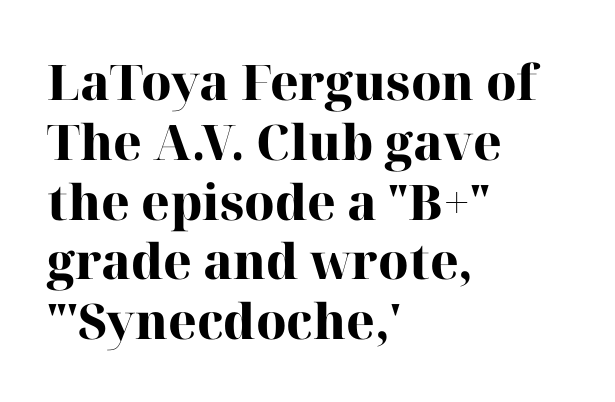
The image shows 49 px heavy serif type, upright; set left-aligned, line spacing 1.22x, normal letter spacing, not underlined; high stroke contrast and a medium x-height.
